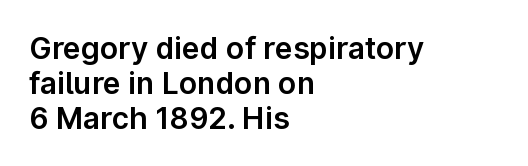
Proportional: the letters do not fall into vertical columns. The lettering holds an erect, upright posture throughout. Letterform terminals end flat and unadorned throughout the passage. Plain, unruled lines of type. Here the glyphs are tracked normally, forming tight word shapes.
